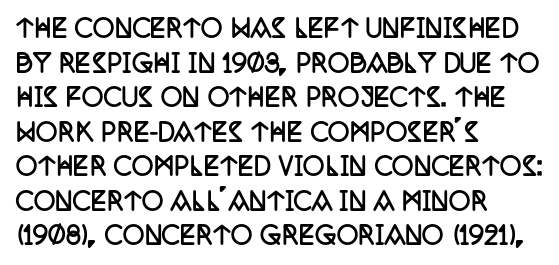
The image shows 24 px bold type, upright; set left-aligned, normal line spacing (1.44x), normal letter spacing, not underlined.
